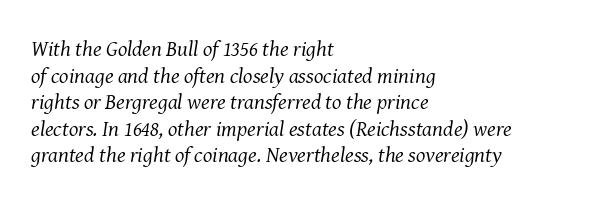
{"italic": "yes", "lean": "right", "slant_degrees": 8, "bold": "no", "underline": "no", "align": "left", "line_spacing_ratio": 1.21, "letter_spacing": "normal", "letter_spacing_em": 0.0, "glyph_px": 22}
